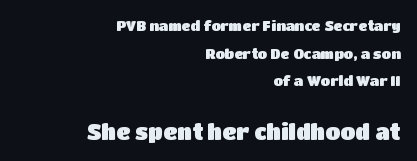
The image shows 22 px text type, upright; set right-aligned, loose line spacing (1.98x), normal letter spacing, not underlined; the second (bottom) block is 1.57x larger.
